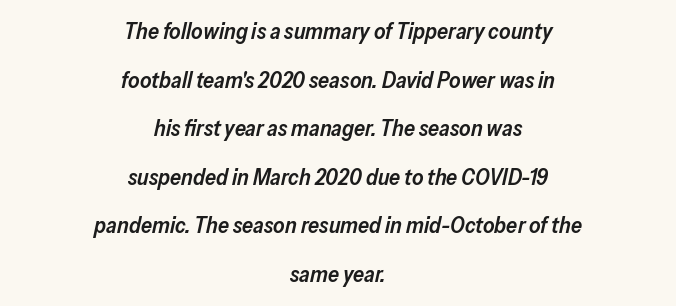
The image shows 22 px text type, italic (leaning right); set centered, loose line spacing (2.21x), normal letter spacing, not underlined.
